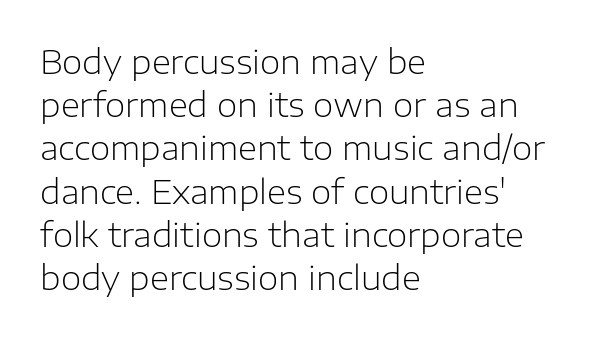
The passage shown is not bold in any degree. Spacing verdict: proportional, widths tailored to each character. Quick note: underline off. Short and long lines alike share a common starting point at left. The passage shown has conventional tracking throughout.
